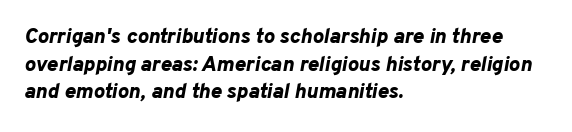
The image shows 21 px bold type, italic (leaning right); set left-aligned, normal line spacing (1.32x), normal letter spacing, not underlined.
